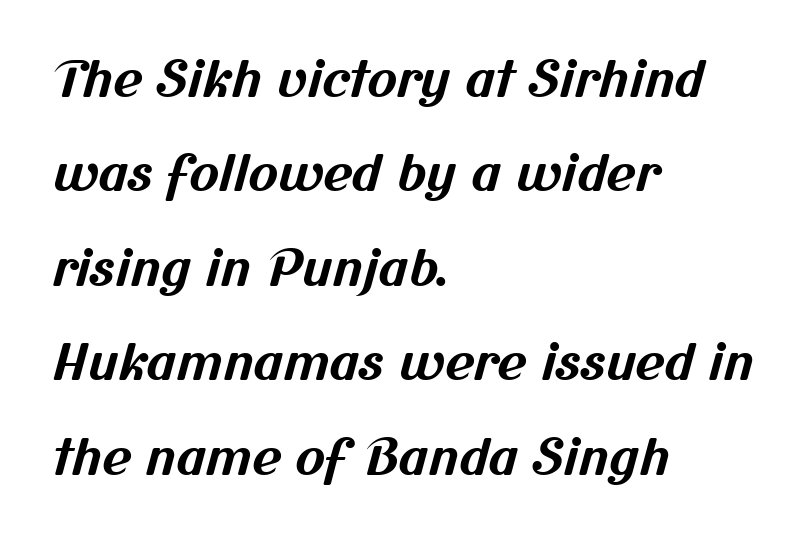
The horizontal fit of the characters is conventional and even. The space beneath each line is pristine and unruled. Short and long lines alike share a common starting point at left. Here the designer chose a conventional face with non-uniform glyph widths. Summary of weight: heavy, a full bold.
